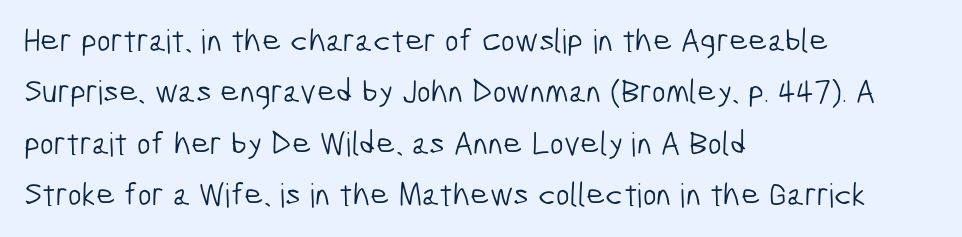
Proportional: the letters do not fall into vertical columns. The letterforms sit at book weight or below. The rendering shows plain stroke endings on the letterforms — a sans-serif design. This rendering leaves character spacing at its baseline value. Descenders are the only things crossing below the line.
